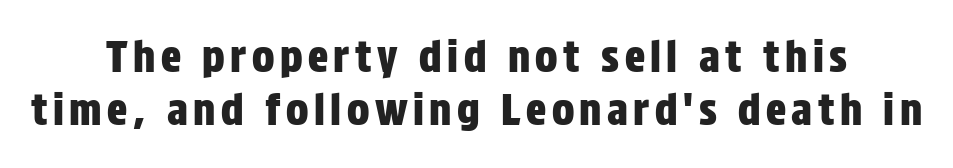
{"serif": "no", "italic": "no", "width": "condensed", "stroke_contrast": "low", "x_height": "large", "monospaced": "no", "underline": "no", "align": "center", "line_spacing": "normal", "line_spacing_ratio": 1.27, "glyph_px": 42}
